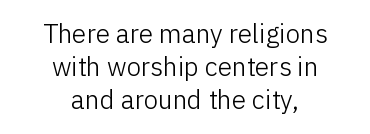
The image shows 26 px text type, upright; set centered, normal line spacing (1.27x), normal letter spacing, not underlined.
